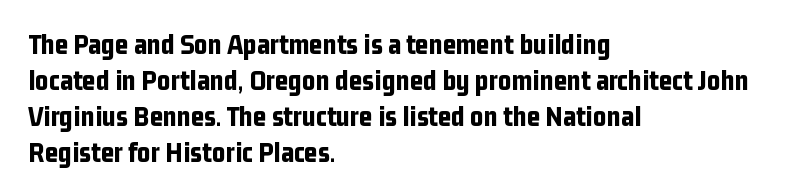
Q: Is the text bold? A: Yes.
Q: Is the text italic (slanted)? A: No, it is upright.
Q: Is the typeface a serif or a sans-serif typeface? A: Sans-serif.
Q: Is the text underlined? A: No.
Q: How is the paragraph aligned? A: Left-aligned.
Q: Is the spacing between letters normal or unusually wide? A: Normal.
Q: Width (condensed, normal, or wide)? A: Condensed.
Q: Stroke contrast? A: Low.
Q: x-height? A: Medium.
Q: Monospaced? A: No.
